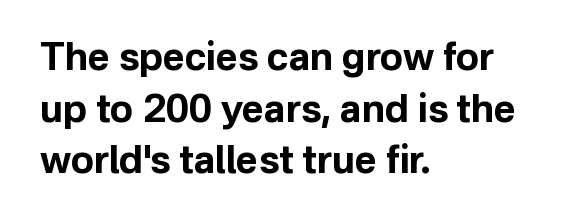
Q: Is the text bold? A: Yes.
Q: Is the text italic (slanted)? A: No, it is upright.
Q: Is the typeface a serif or a sans-serif typeface? A: Sans-serif.
Q: Is the text underlined? A: No.
Q: How is the paragraph aligned? A: Left-aligned.
Q: Is the spacing between letters normal or unusually wide? A: Normal.
Q: Is the spacing between lines tight, normal or loose? A: Normal.
Q: Width (condensed, normal, or wide)? A: Normal.
Q: Stroke contrast? A: Low.
Q: x-height? A: Medium.
Q: Monospaced? A: No.
